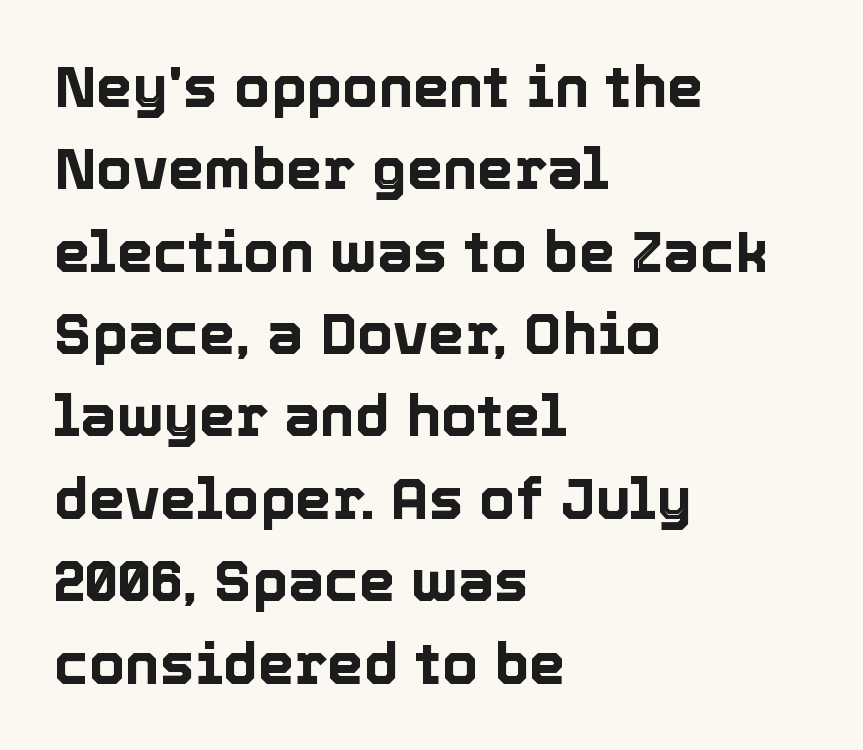
The image shows 58 px text type, upright; set left-aligned, normal line spacing (1.42x), normal letter spacing, not underlined; a medium x-height.
